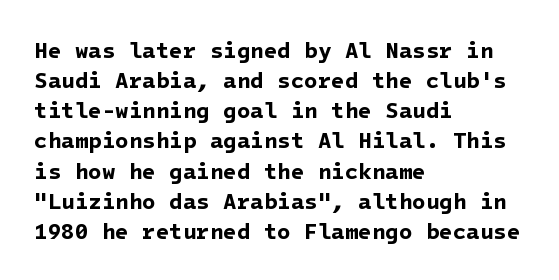
The image shows 22 px bold type; set left-aligned, normal line spacing (1.37x), normal letter spacing, not underlined.
